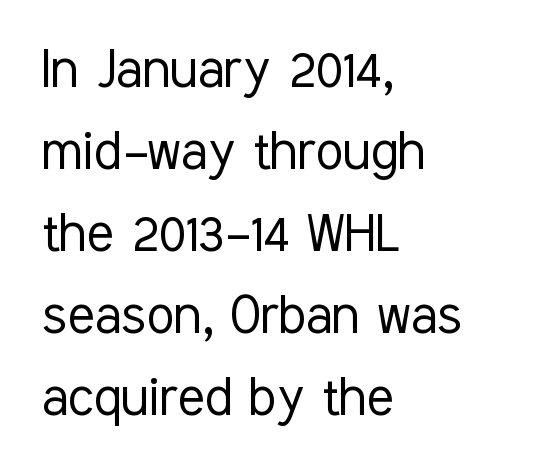
Nothing heavy about these letters — not bold at all. Leftover space on each line is placed entirely after the last word. Clear beneath every line of the passage. Every stem runs plumb, perpendicular to the baseline. Rows of type keep a routine distance in the vertical direction. Each word holds together tightly as a unit, with standard inter-letter gaps.
